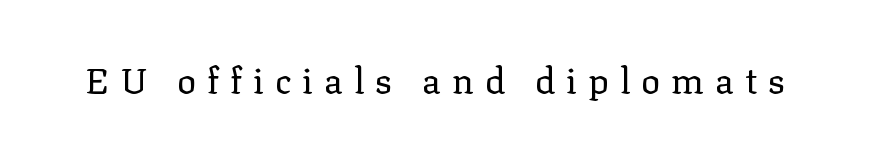
Q: Is the text bold? A: No.
Q: Is the text italic (slanted)? A: No, it is upright.
Q: Is the typeface a serif or a sans-serif typeface? A: Serif.
Q: Is the text underlined? A: No.
Q: Is the spacing between letters normal or unusually wide? A: Unusually wide.
Q: Width (condensed, normal, or wide)? A: Normal.
Q: Stroke contrast? A: Low.
Q: x-height? A: Medium.
Q: Monospaced? A: No.
